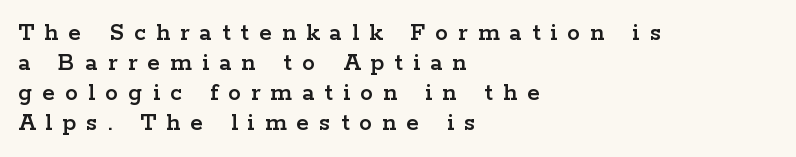
Q: Is the text italic (slanted)? A: No, it is upright.
Q: Is the text underlined? A: No.
Q: How is the paragraph aligned? A: Left-aligned.
Q: Is the spacing between letters normal or unusually wide? A: Unusually wide.
Q: Is the spacing between lines tight, normal or loose? A: Tight.
